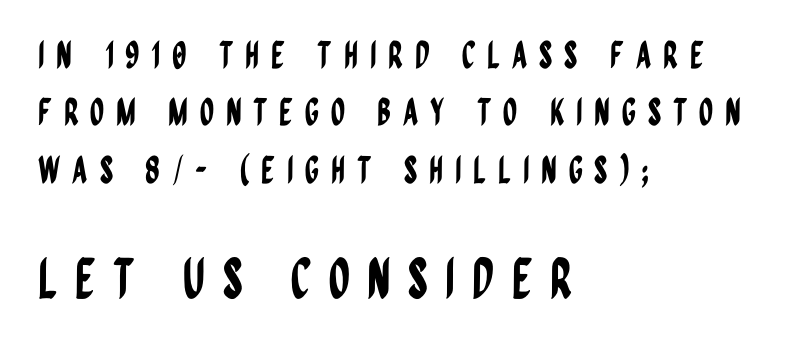
The lower block of text is set noticeably larger than the block above it. Regarding serifs, this sample does without them. Successive baselines arrive at the customary interval. Honestly, there is no underline to notice here at all. The letters stand upright; this is a roman face.
